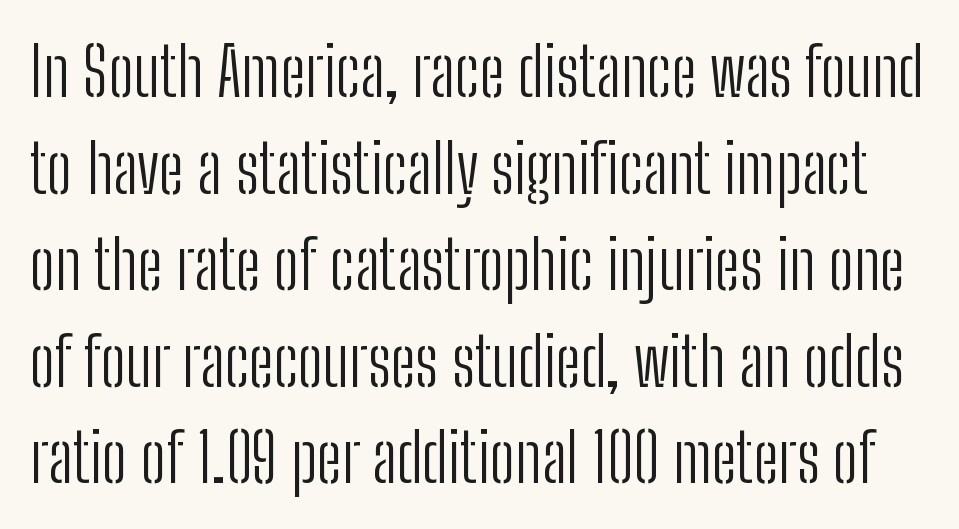
{"serif": "no", "italic": "no", "bold": "no", "weight": "light", "width": "condensed", "stroke_contrast": "low", "x_height": "medium", "monospaced": "no", "underline": "no", "line_spacing": "normal", "line_spacing_ratio": 1.42, "letter_spacing": "normal", "letter_spacing_em": 0.0, "glyph_px": 68}
